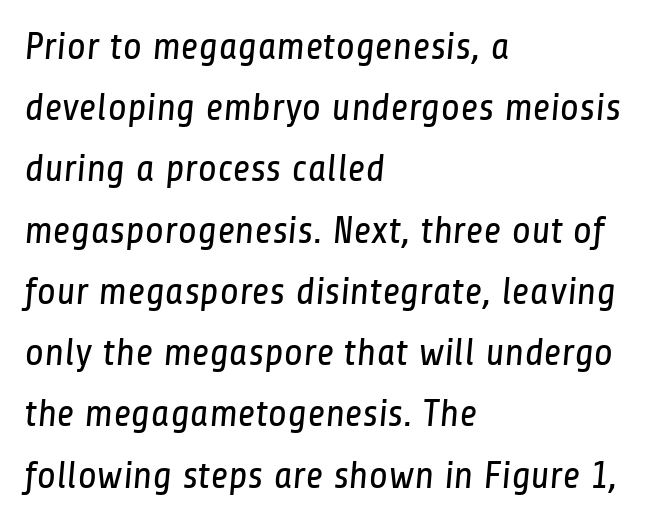
{"serif": "no", "bold": "no", "weight": "regular", "width": "condensed", "stroke_contrast": "low", "x_height": "medium", "monospaced": "no", "underline": "no", "align": "left", "line_spacing": "normal", "line_spacing_ratio": 1.57, "letter_spacing": "normal", "letter_spacing_em": 0.0, "glyph_px": 39}
